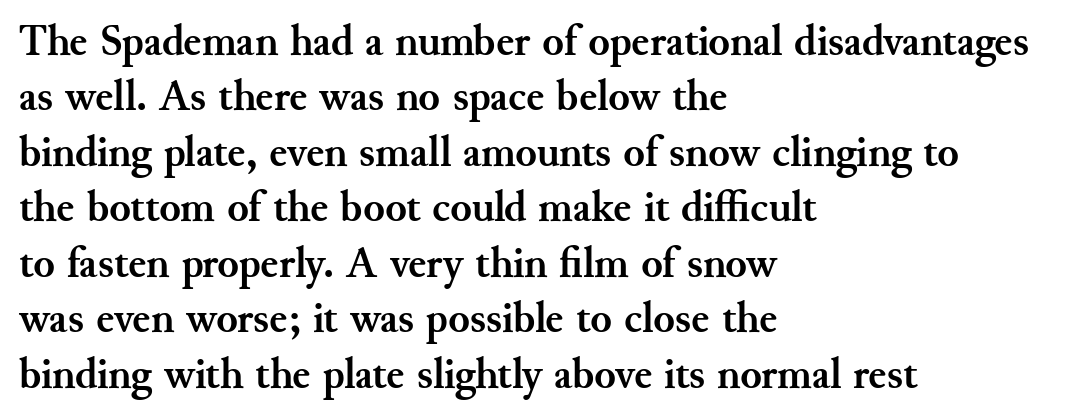
Q: Is the text bold? A: Yes.
Q: Is the text italic (slanted)? A: No, it is upright.
Q: Is the typeface a serif or a sans-serif typeface? A: Serif.
Q: Is the text underlined? A: No.
Q: How is the paragraph aligned? A: Left-aligned.
Q: Is the spacing between letters normal or unusually wide? A: Normal.
Q: Is the spacing between lines tight, normal or loose? A: Normal.
Q: Width (condensed, normal, or wide)? A: Normal.
Q: Stroke contrast? A: Medium.
Q: x-height? A: Small.
Q: Monospaced? A: No.
